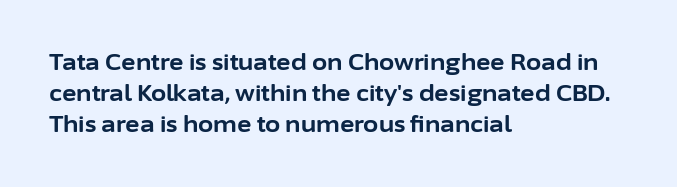
{"italic": "no", "bold": "yes", "underline": "no", "align": "left", "line_spacing": "normal", "line_spacing_ratio": 1.42, "letter_spacing": "normal", "letter_spacing_em": 0.0, "glyph_px": 22}
